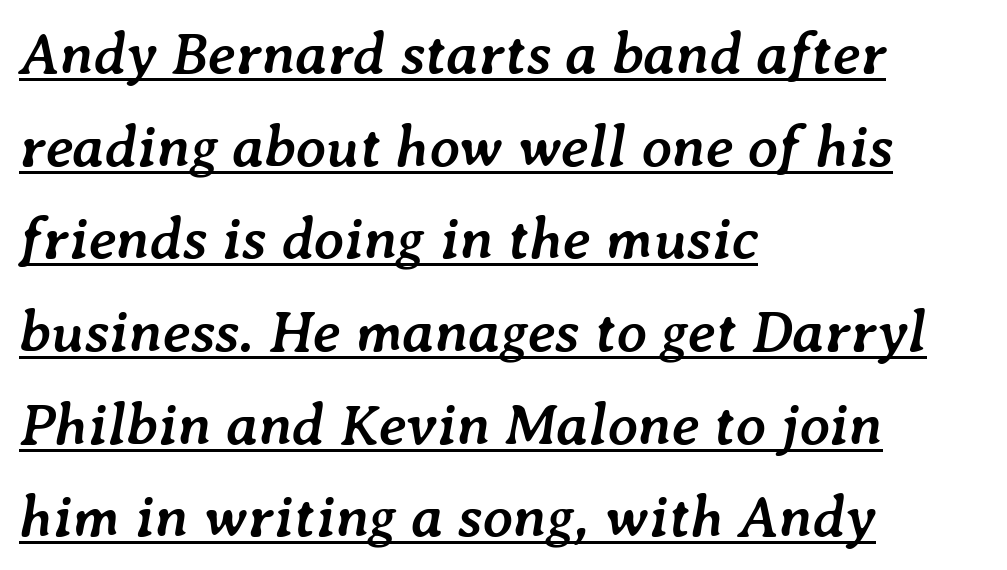
{"italic": "yes", "lean": "right", "slant_degrees": 7, "bold": "yes", "weight": "semibold", "width": "normal", "stroke_contrast": "low", "x_height": "medium", "monospaced": "no", "underline": "yes", "align": "left", "line_spacing": "normal", "line_spacing_ratio": 1.57, "letter_spacing": "normal", "letter_spacing_em": 0.0, "glyph_px": 59}
